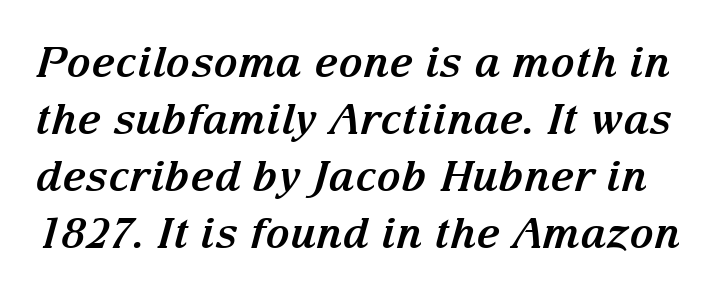
The passage shown has conventional tracking throughout. Looks like regular typesetting: each glyph gets only the width it needs. Unmarked baselines from the first word to the last. The designer went with a serif here, giving each stem small feet. Heavy-handed strokes throughout: this text is bold.
